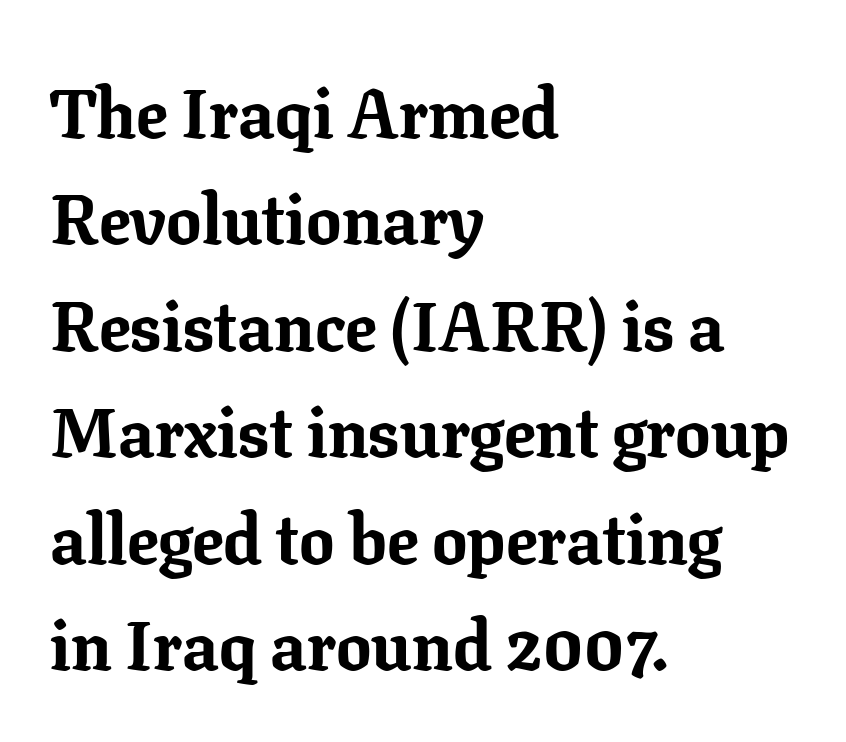
Reading down the column, the eye jumps a familiar distance to each next line. Horizontally, the lines are justified to the leading edge only. The strokes are fattened all the way to bold. The designer went with a serif here, giving each stem small feet. Observe the ordinary spacing: letters are neighbours, not strangers.
